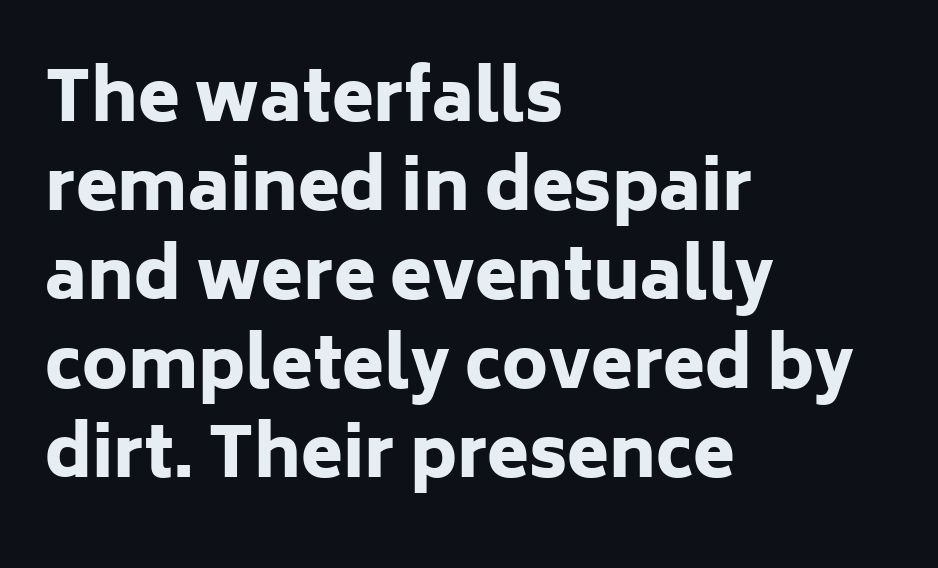
The image shows 68 px heavy sans-serif type, upright; set left-aligned, normal line spacing (1.31x), normal letter spacing, not underlined; low stroke contrast and a medium x-height.
